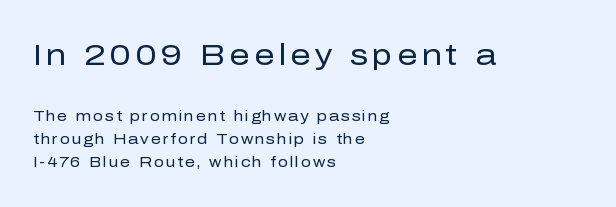
Q: Is the text bold? A: No.
Q: Is the text italic (slanted)? A: No, it is upright.
Q: Is the typeface a serif or a sans-serif typeface? A: Sans-serif.
Q: Is the text underlined? A: No.
Q: How is the paragraph aligned? A: Left-aligned.
Q: Is the spacing between lines tight, normal or loose? A: Normal.
Q: Which block of text is set in a larger size, the first (top) or the second (bottom)? A: The first (top) one.
Q: Width (condensed, normal, or wide)? A: Normal.
Q: Stroke contrast? A: Low.
Q: x-height? A: Medium.
Q: Monospaced? A: No.
